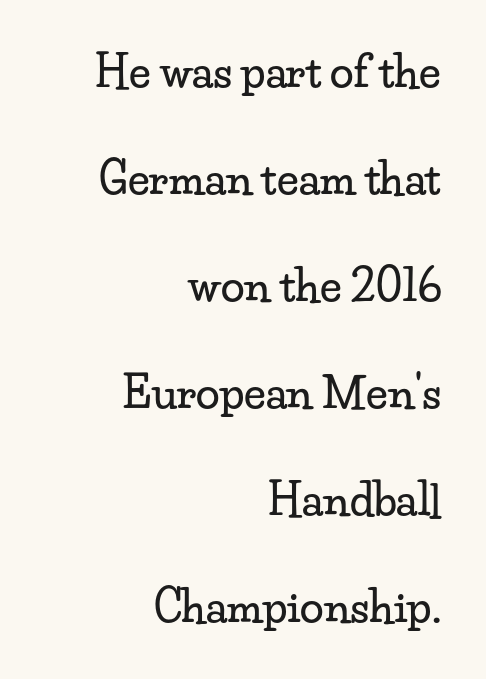
{"serif": "yes", "italic": "no", "width": "wide", "stroke_contrast": "low", "x_height": "small", "monospaced": "no", "underline": "no", "align": "right", "line_spacing": "loose", "line_spacing_ratio": 2.49, "letter_spacing": "normal", "letter_spacing_em": 0.0, "glyph_px": 43}
